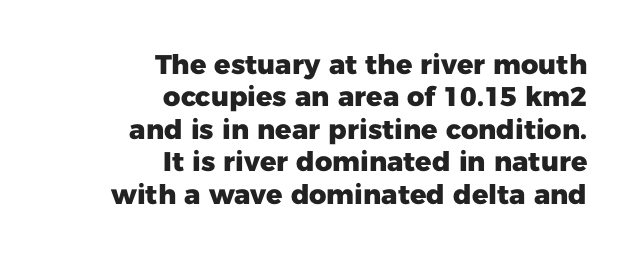
The image shows 27 px bold type, upright; set right-aligned, line spacing 1.2x, normal letter spacing, not underlined.
